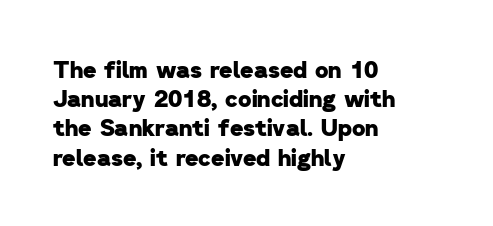
Q: Is the text bold? A: Yes.
Q: Is the text underlined? A: No.
Q: How is the paragraph aligned? A: Left-aligned.
Q: Is the spacing between letters normal or unusually wide? A: Normal.
Q: Is the spacing between lines tight, normal or loose? A: Normal.
